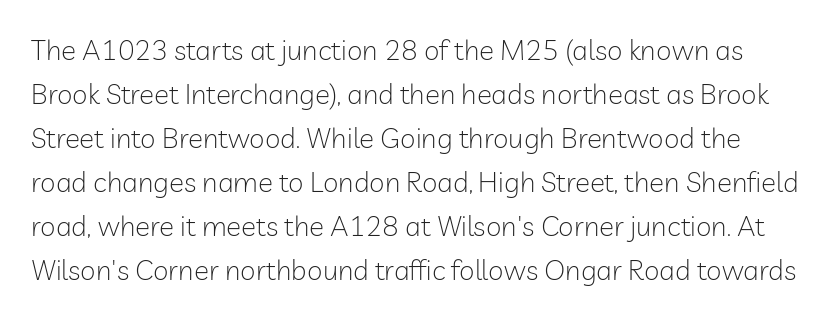
{"serif": "no", "italic": "no", "bold": "no", "weight": "light", "width": "normal", "stroke_contrast": "low", "x_height": "medium", "monospaced": "no", "underline": "no", "line_spacing": "normal", "line_spacing_ratio": 1.57, "letter_spacing": "normal", "letter_spacing_em": 0.0, "glyph_px": 28}
